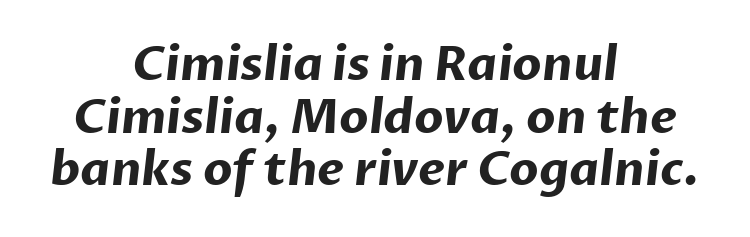
{"serif": "no", "bold": "yes", "weight": "bold", "width": "normal", "stroke_contrast": "low", "x_height": "medium", "monospaced": "no", "underline": "no", "align": "center", "line_spacing": "tight", "line_spacing_ratio": 1.12, "letter_spacing": "normal", "letter_spacing_em": 0.0, "glyph_px": 47}
